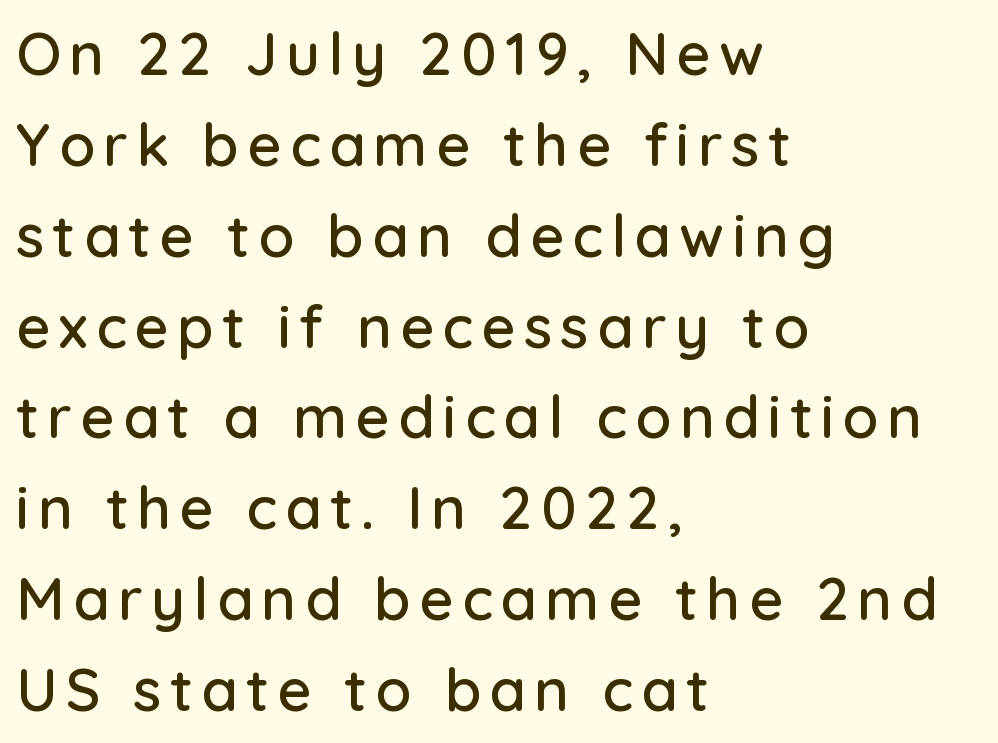
The font family rendered here belongs to the sans-serif group. The paragraph has a hard left edge and a soft right edge. These lines are rendered in a variable-pitch font. If you measured baseline to baseline, you'd find a middling distance. Check the space under the baseline: it is left empty.
